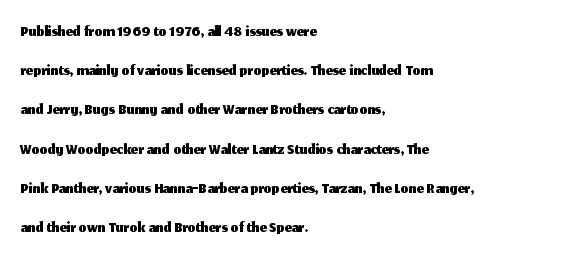
{"italic": "no", "underline": "no", "align": "left", "line_spacing": "normal", "line_spacing_ratio": 1.57, "letter_spacing": "normal", "letter_spacing_em": 0.0, "glyph_px": 25}
